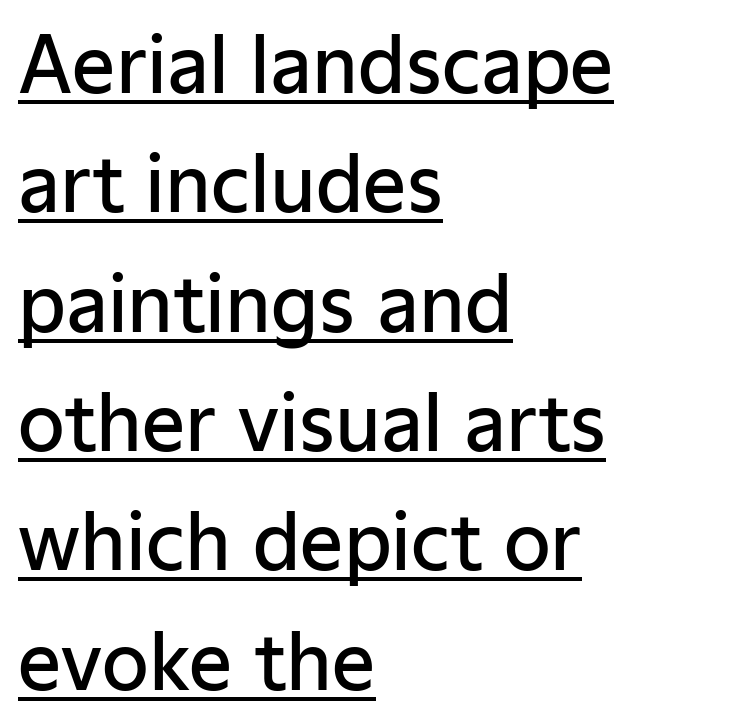
{"serif": "no", "italic": "no", "bold": "semi", "weight": "semibold", "width": "normal", "stroke_contrast": "low", "x_height": "medium", "monospaced": "no", "underline": "yes", "align": "left", "line_spacing": "normal", "line_spacing_ratio": 1.57, "letter_spacing": "normal", "letter_spacing_em": 0.0, "glyph_px": 76}
